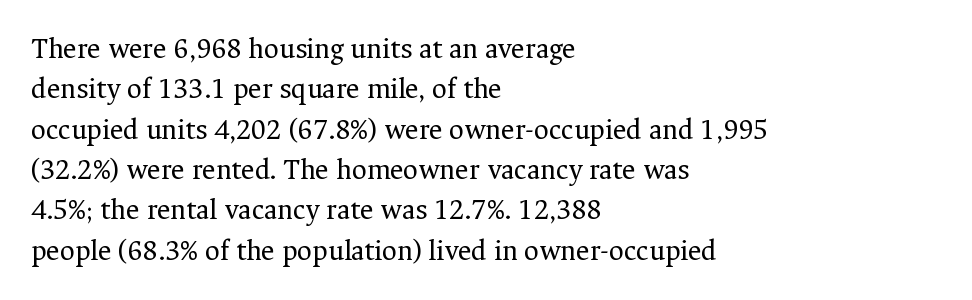
Q: Is the text bold? A: No.
Q: Is the text italic (slanted)? A: No, it is upright.
Q: Is the typeface a serif or a sans-serif typeface? A: Serif.
Q: Is the text underlined? A: No.
Q: How is the paragraph aligned? A: Left-aligned.
Q: Is the spacing between letters normal or unusually wide? A: Normal.
Q: Is the spacing between lines tight, normal or loose? A: Normal.
Q: Width (condensed, normal, or wide)? A: Normal.
Q: Stroke contrast? A: Medium.
Q: x-height? A: Medium.
Q: Monospaced? A: No.
